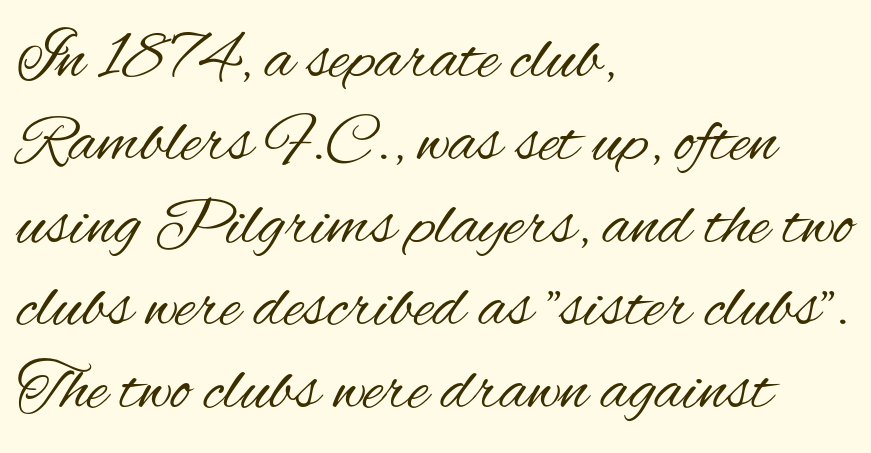
Q: Is the text bold? A: No.
Q: Is the text italic (slanted)? A: Yes.
Q: Is the typeface a serif or a sans-serif typeface? A: Sans-serif.
Q: Is the text underlined? A: No.
Q: How is the paragraph aligned? A: Left-aligned.
Q: Is the spacing between letters normal or unusually wide? A: Normal.
Q: Width (condensed, normal, or wide)? A: Condensed.
Q: Stroke contrast? A: Medium.
Q: x-height? A: Small.
Q: Monospaced? A: No.
